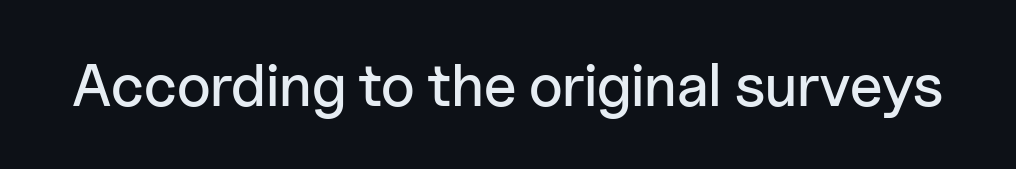
The tracking reads as untouched default to a designer's eye. What kind of face is this? One without serifs — a sans. In terms of posture, this sample is upright. Rule under the text: the space is simply empty. You could not count columns in this text — the font is proportionally spaced.
